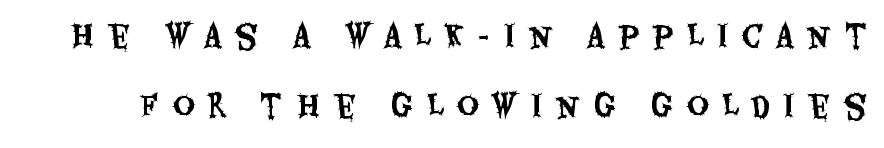
Unlike italic type, these characters show no tilt at all. Is this a fixed-width face? No — the glyphs have proportional, varying widths. Are there feet on the stems? There aren't — it's a sans. The tracking reads as deliberately expanded to a designer's eye. The zone under the glyphs is completely vacant. Compared with typical paragraphs, the rows here are farther apart.
